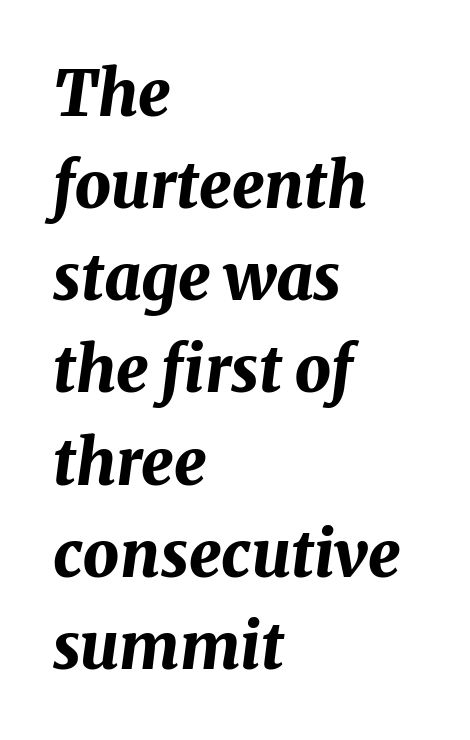
{"italic": "yes", "lean": "right", "slant_degrees": 8, "bold": "yes", "weight": "bold", "width": "normal", "stroke_contrast": "medium", "x_height": "medium", "monospaced": "no", "underline": "no", "align": "left", "line_spacing": "normal", "line_spacing_ratio": 1.44, "letter_spacing": "normal", "letter_spacing_em": 0.0, "glyph_px": 64}
